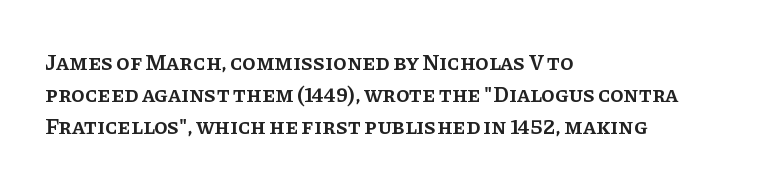
Q: Is the text bold? A: Semi-bold.
Q: Is the text italic (slanted)? A: No, it is upright.
Q: Is the text underlined? A: No.
Q: How is the paragraph aligned? A: Left-aligned.
Q: Is the spacing between letters normal or unusually wide? A: Normal.
Q: Is the spacing between lines tight, normal or loose? A: Normal.
